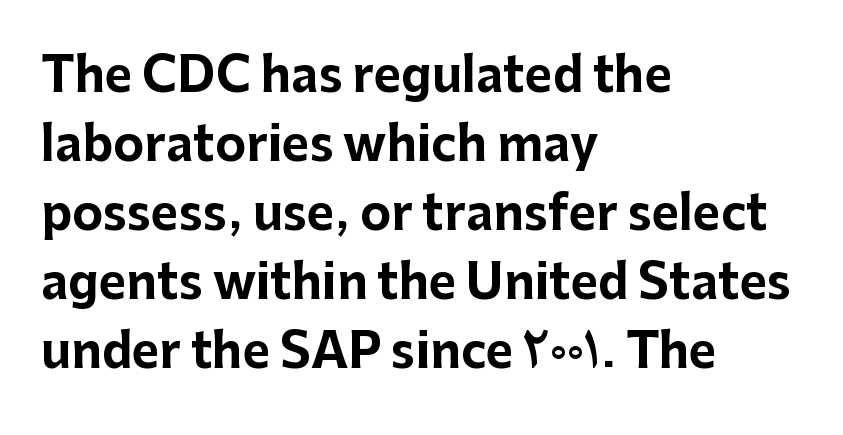
Q: Is the text bold? A: Yes.
Q: Is the text italic (slanted)? A: No, it is upright.
Q: Is the typeface a serif or a sans-serif typeface? A: Sans-serif.
Q: Is the text underlined? A: No.
Q: How is the paragraph aligned? A: Left-aligned.
Q: Is the spacing between letters normal or unusually wide? A: Normal.
Q: Is the spacing between lines tight, normal or loose? A: Normal.
Q: Width (condensed, normal, or wide)? A: Normal.
Q: Stroke contrast? A: Low.
Q: x-height? A: Medium.
Q: Monospaced? A: No.
